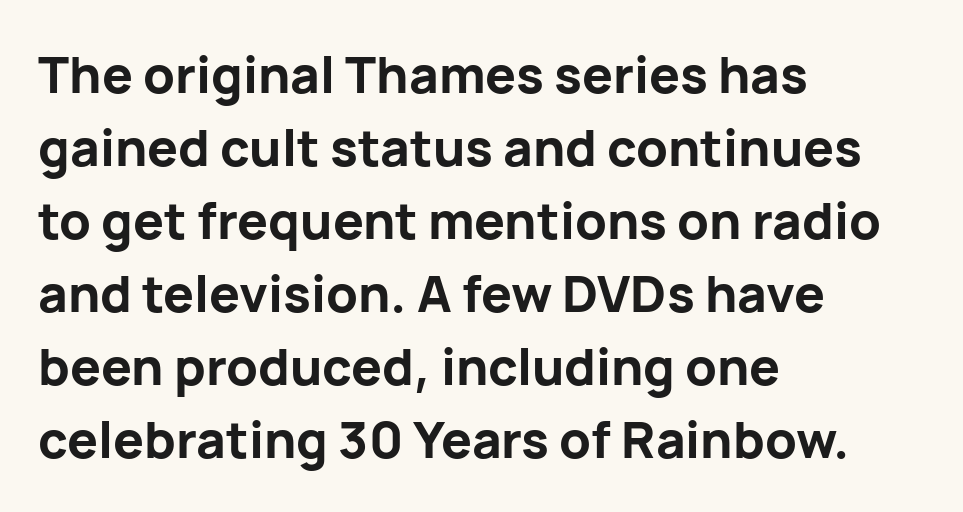
The rag falls on the right side of this text block. Posture: vertical. Honestly, the row spacing looks completely unremarkable. What kind of face is this? One without serifs — a sans. This sample uses plain, unmodified letter spacing.
